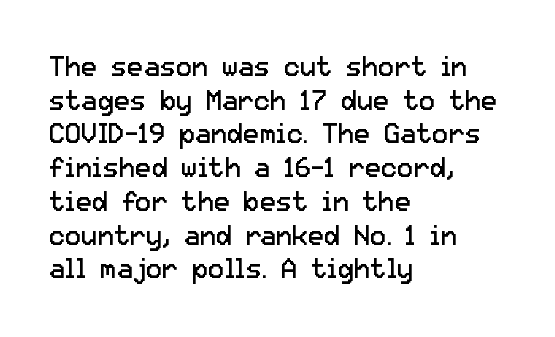
Q: Is the text bold? A: No.
Q: Is the text italic (slanted)? A: No, it is upright.
Q: Is the text underlined? A: No.
Q: How is the paragraph aligned? A: Left-aligned.
Q: Is the spacing between letters normal or unusually wide? A: Normal.
Q: Is the spacing between lines tight, normal or loose? A: Normal.
